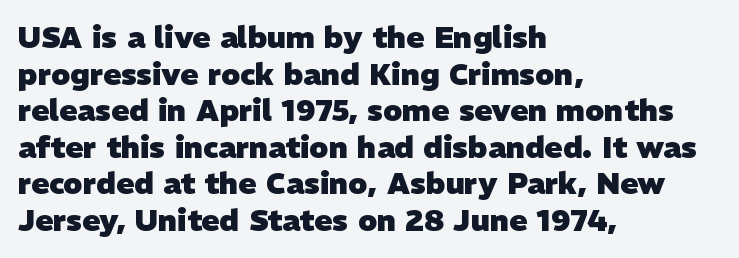
{"serif": "no", "bold": "yes", "weight": "heavy", "width": "normal", "stroke_contrast": "low", "x_height": "medium", "monospaced": "no", "underline": "no", "align": "left", "line_spacing_ratio": 1.22, "letter_spacing": "normal", "letter_spacing_em": 0.0, "glyph_px": 30}
